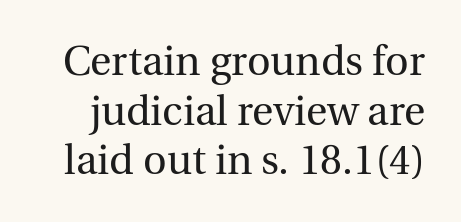
The passage shown is typed in a proportional face where columns would drift. Unlike a clean sans, this face finishes its strokes with serifs. The weight tops out at a normal text grade. What stands out about the letter spacing? Nothing — it is the standard amount. Underlining? Definitely not there. Posture: vertical.
